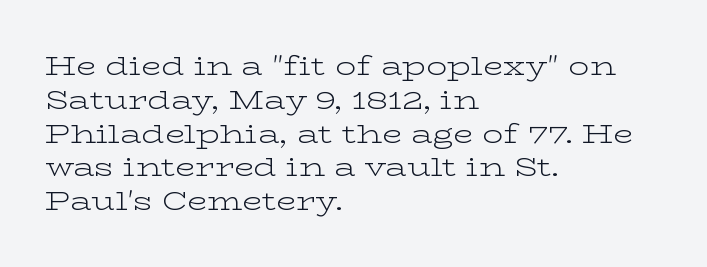
{"italic": "no", "bold": "no", "underline": "no", "align": "left", "line_spacing": "normal", "line_spacing_ratio": 1.3, "letter_spacing": "normal", "letter_spacing_em": 0.0, "glyph_px": 26}
